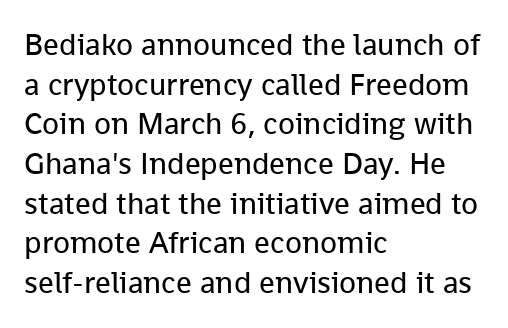
The image shows 31 px regular-weight sans-serif type, upright; set left-aligned, normal line spacing (1.28x), normal letter spacing, not underlined; low stroke contrast and a medium x-height.
